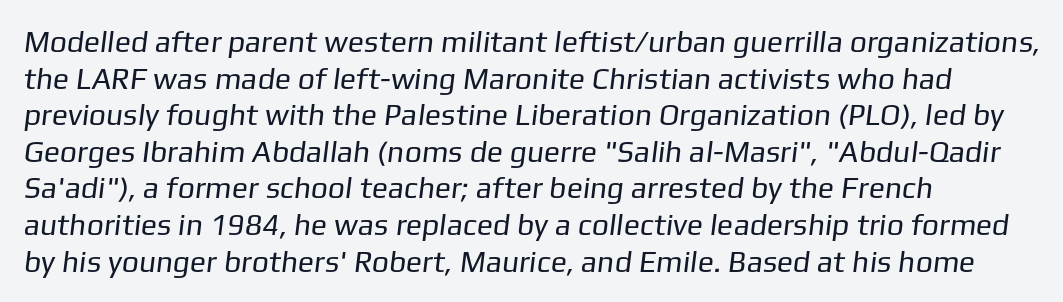
{"serif": "no", "bold": "no", "weight": "regular", "width": "normal", "stroke_contrast": "low", "x_height": "medium", "monospaced": "no", "underline": "no", "align": "left", "line_spacing_ratio": 1.22, "letter_spacing": "normal", "letter_spacing_em": 0.0, "glyph_px": 30}
